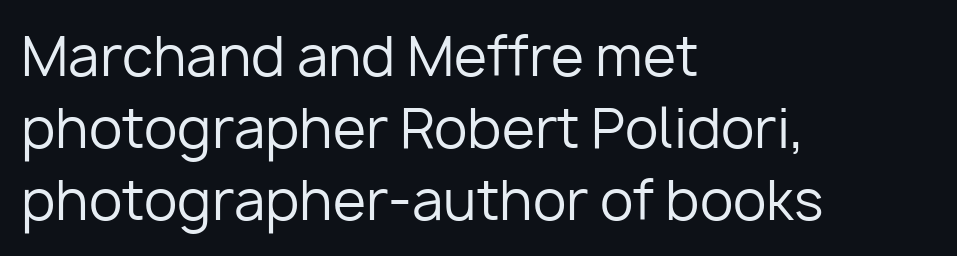
{"serif": "no", "italic": "no", "bold": "no", "weight": "regular", "width": "normal", "stroke_contrast": "low", "x_height": "medium", "monospaced": "no", "underline": "no", "align": "left", "line_spacing": "normal", "line_spacing_ratio": 1.33, "letter_spacing": "normal", "letter_spacing_em": 0.0, "glyph_px": 54}
